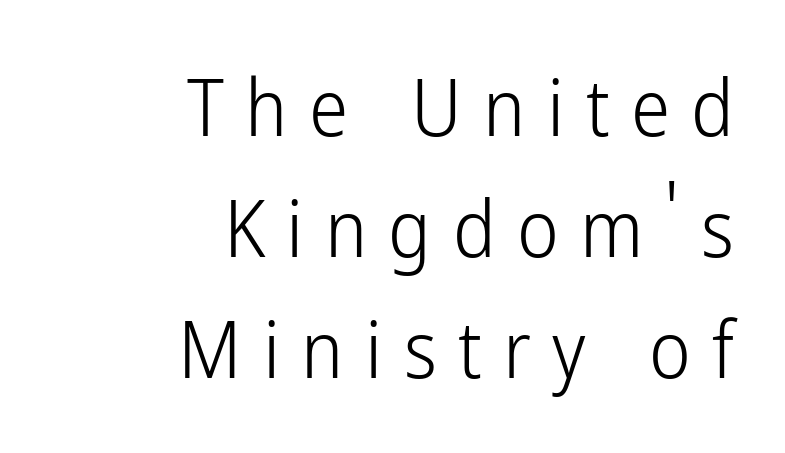
Q: Is the text bold? A: No.
Q: Is the text italic (slanted)? A: No, it is upright.
Q: Is the typeface a serif or a sans-serif typeface? A: Sans-serif.
Q: Is the text underlined? A: No.
Q: How is the paragraph aligned? A: Right-aligned.
Q: Is the spacing between letters normal or unusually wide? A: Unusually wide.
Q: Is the spacing between lines tight, normal or loose? A: Normal.
Q: Width (condensed, normal, or wide)? A: Condensed.
Q: Stroke contrast? A: Low.
Q: x-height? A: Medium.
Q: Monospaced? A: No.
